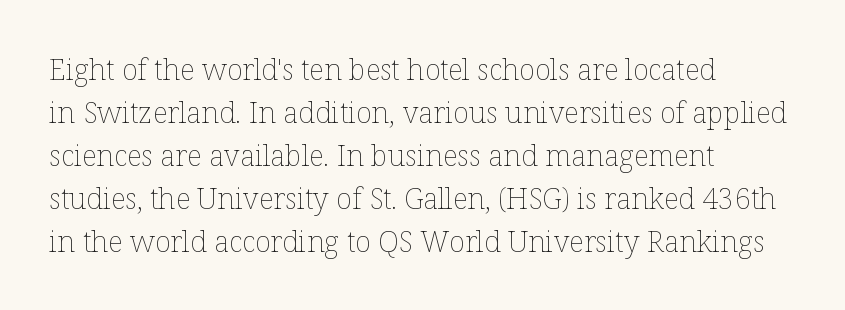
The image shows 29 px thin type, upright; set left-aligned, normal line spacing (1.48x), normal letter spacing, not underlined; low stroke contrast and a medium x-height.
